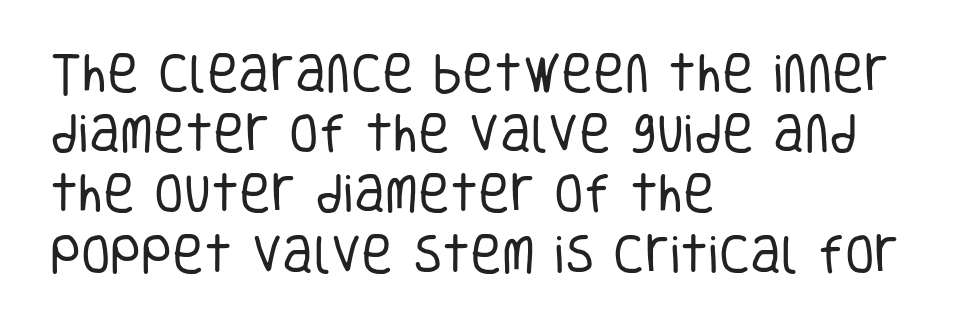
What's the leading like? Ordinary, nothing unusual. Clear beneath every line of the passage. A classic flush-left, rag-right setting is used for this passage. A light-to-regular cut is what we see here. Varying glyph widths throughout — classic text-font behaviour. No extra tracking has been applied to these lines.
